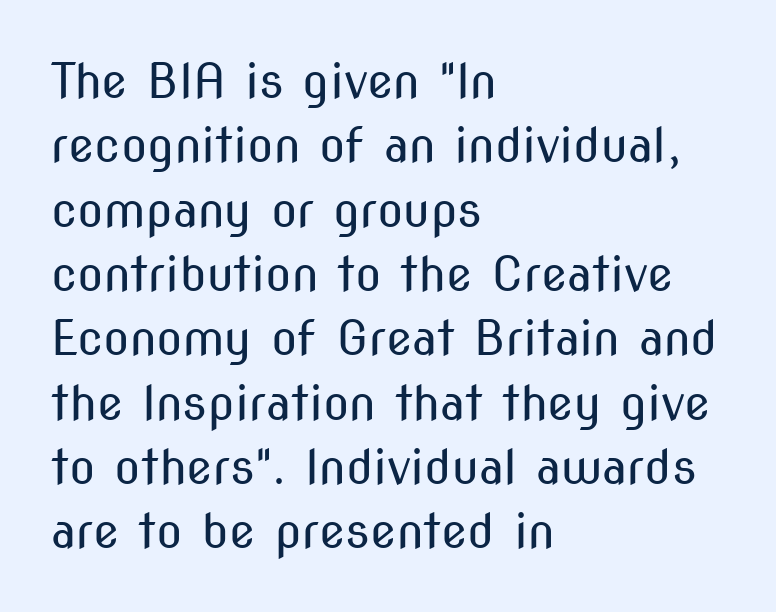
Q: Is the text bold? A: No.
Q: Is the text italic (slanted)? A: No, it is upright.
Q: Is the typeface a serif or a sans-serif typeface? A: Sans-serif.
Q: Is the text underlined? A: No.
Q: How is the paragraph aligned? A: Left-aligned.
Q: Is the spacing between letters normal or unusually wide? A: Normal.
Q: Is the spacing between lines tight, normal or loose? A: Normal.
Q: Width (condensed, normal, or wide)? A: Condensed.
Q: Stroke contrast? A: Medium.
Q: x-height? A: Medium.
Q: Monospaced? A: No.
